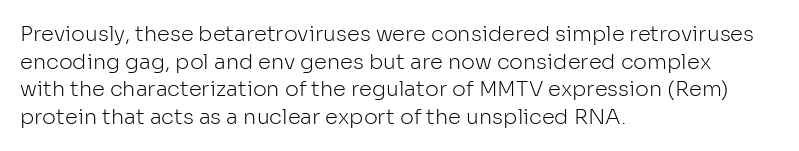
{"italic": "no", "bold": "no", "underline": "no", "align": "left", "line_spacing": "normal", "line_spacing_ratio": 1.31, "letter_spacing": "normal", "letter_spacing_em": 0.0, "glyph_px": 21}
